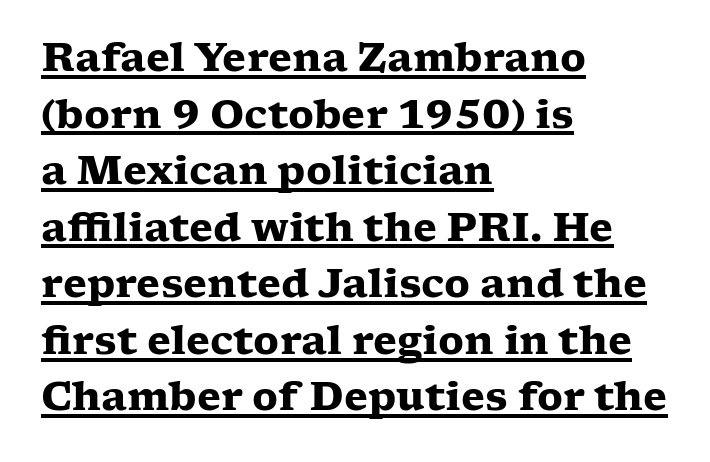
Q: Is the text bold? A: Yes.
Q: Is the text italic (slanted)? A: No, it is upright.
Q: Is the typeface a serif or a sans-serif typeface? A: Serif.
Q: Is the text underlined? A: Yes.
Q: How is the paragraph aligned? A: Left-aligned.
Q: Is the spacing between letters normal or unusually wide? A: Normal.
Q: Is the spacing between lines tight, normal or loose? A: Normal.
Q: Width (condensed, normal, or wide)? A: Wide.
Q: Stroke contrast? A: Low.
Q: x-height? A: Medium.
Q: Monospaced? A: No.
